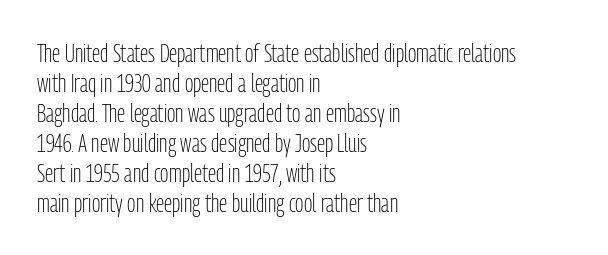
The image shows 25 px text type, upright; set left-aligned, line spacing 1.2x, normal letter spacing, not underlined.
